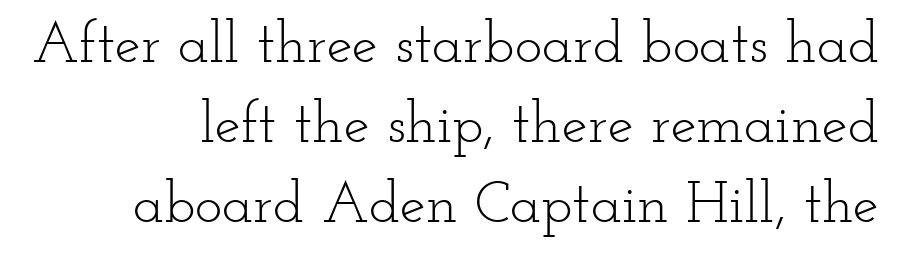
{"serif": "yes", "italic": "no", "bold": "no", "weight": "light", "width": "wide", "stroke_contrast": "low", "x_height": "small", "monospaced": "no", "underline": "no", "align": "right", "line_spacing": "normal", "line_spacing_ratio": 1.38, "letter_spacing": "normal", "letter_spacing_em": 0.0, "glyph_px": 58}
